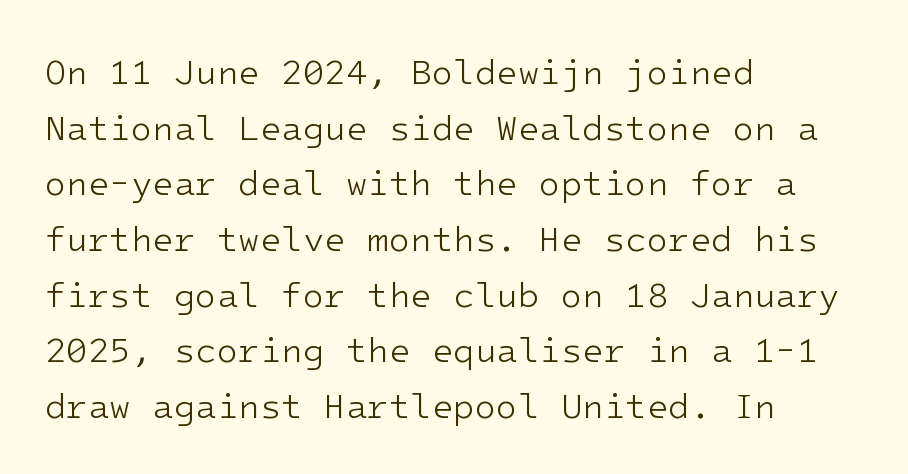
{"serif": "no", "italic": "no", "bold": "no", "weight": "light", "width": "normal", "stroke_contrast": "low", "x_height": "medium", "monospaced": "yes", "underline": "no", "align": "left", "line_spacing": "normal", "line_spacing_ratio": 1.59, "letter_spacing": "normal", "letter_spacing_em": 0.0, "glyph_px": 35}
